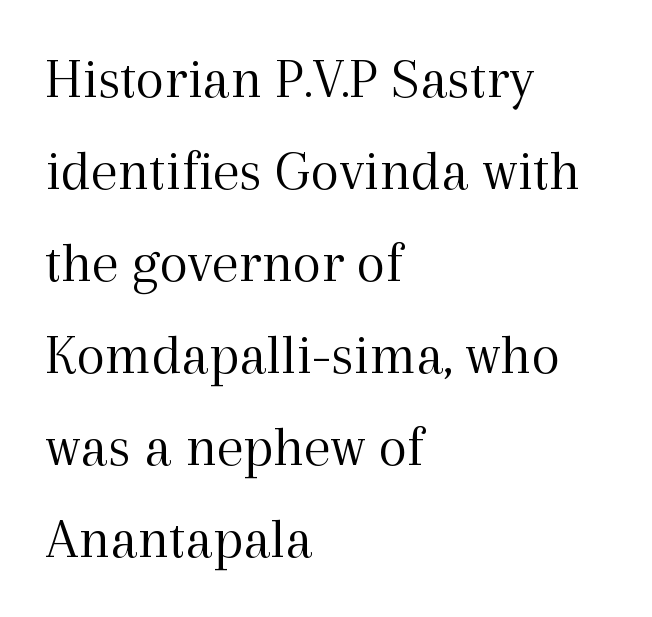
The image shows 59 px light serif type, upright; set left-aligned, normal line spacing (1.56x), normal letter spacing, not underlined; a medium x-height.
